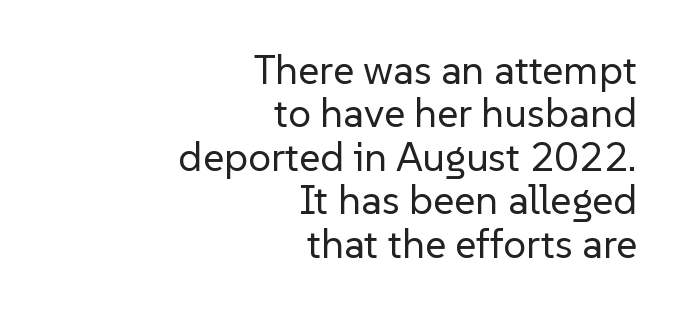
The image shows 41 px regular-weight sans-serif type, upright; set right-aligned, tight line spacing (1.06x), normal letter spacing, not underlined; low stroke contrast and a medium x-height.
